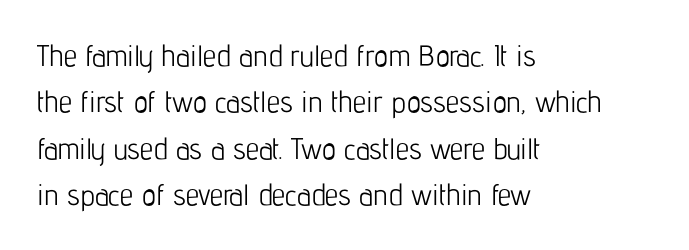
{"serif": "no", "italic": "no", "bold": "no", "weight": "light", "width": "condensed", "stroke_contrast": "low", "x_height": "medium", "monospaced": "no", "underline": "no", "align": "left", "line_spacing": "normal", "line_spacing_ratio": 1.55, "letter_spacing": "normal", "letter_spacing_em": 0.0, "glyph_px": 30}
